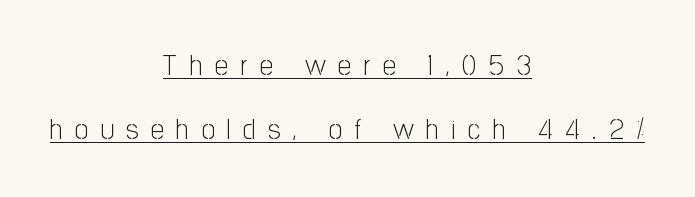
{"serif": "no", "italic": "no", "bold": "no", "weight": "light", "width": "condensed", "stroke_contrast": "low", "x_height": "medium", "monospaced": "no", "underline": "yes", "align": "center", "line_spacing": "loose", "line_spacing_ratio": 2.21, "letter_spacing": "wide", "letter_spacing_em": 0.43, "glyph_px": 29}
